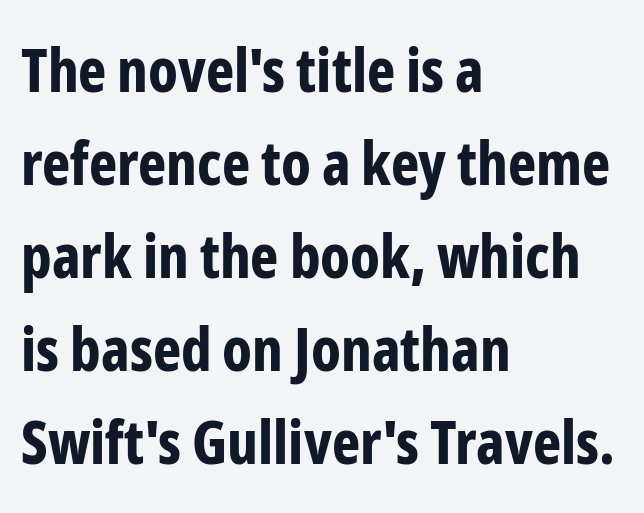
{"serif": "no", "italic": "no", "bold": "yes", "weight": "bold", "width": "condensed", "stroke_contrast": "low", "x_height": "medium", "monospaced": "no", "underline": "no", "align": "left", "line_spacing": "normal", "line_spacing_ratio": 1.55, "letter_spacing": "normal", "letter_spacing_em": 0.0, "glyph_px": 60}
